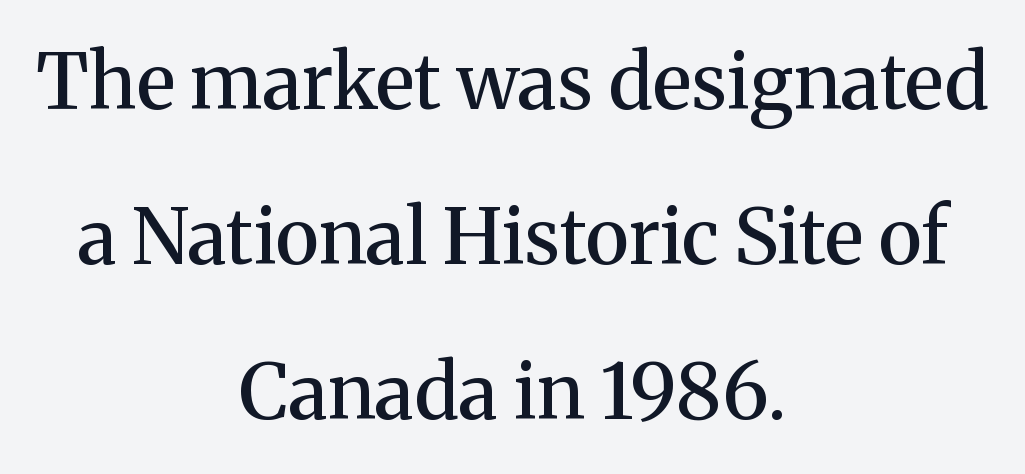
Q: Is the text bold? A: Semi-bold.
Q: Is the text italic (slanted)? A: No, it is upright.
Q: Is the typeface a serif or a sans-serif typeface? A: Serif.
Q: Is the text underlined? A: No.
Q: How is the paragraph aligned? A: Centered.
Q: Is the spacing between letters normal or unusually wide? A: Normal.
Q: Is the spacing between lines tight, normal or loose? A: Loose.
Q: Width (condensed, normal, or wide)? A: Normal.
Q: Stroke contrast? A: Medium.
Q: x-height? A: Medium.
Q: Monospaced? A: No.
